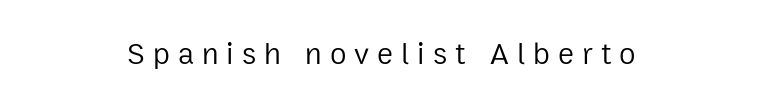
{"serif": "no", "italic": "no", "bold": "no", "weight": "regular", "width": "normal", "stroke_contrast": "low", "x_height": "medium", "monospaced": "no", "underline": "no", "align": "center", "letter_spacing": "wide", "letter_spacing_em": 0.27, "glyph_px": 30}
